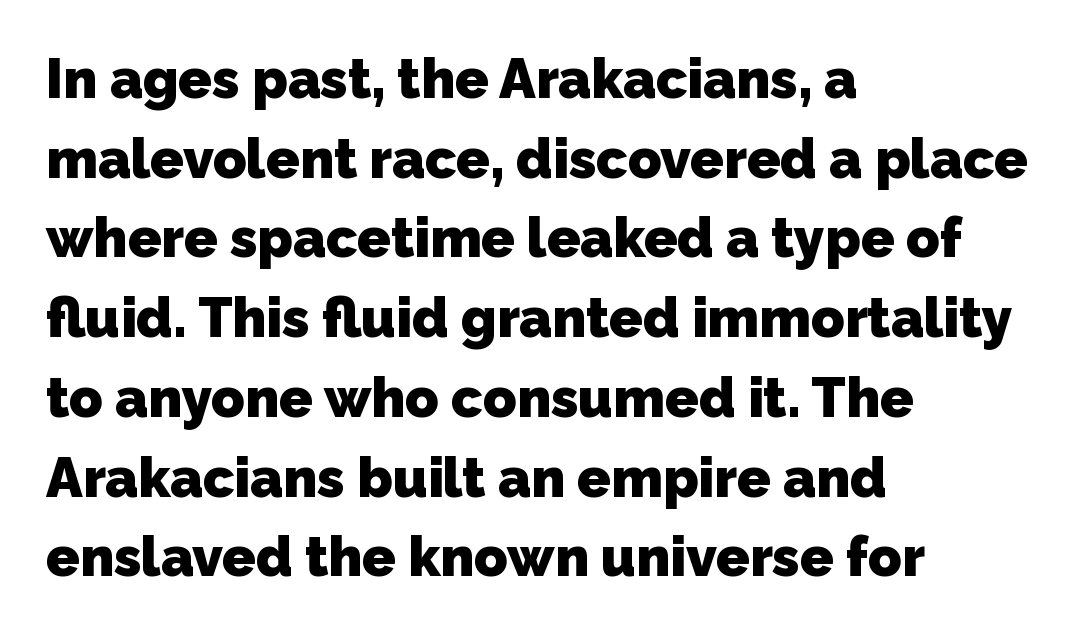
The rendering uses natural spacing where letterforms have individual widths. Rows of type keep a routine distance in the vertical direction. Tracking here is standard; glyphs follow each other at the usual distance. Line beginnings align vertically; line endings do not. The typeface chosen for these lines omits serifs. Plenty of ink on the page — the face is bold.
